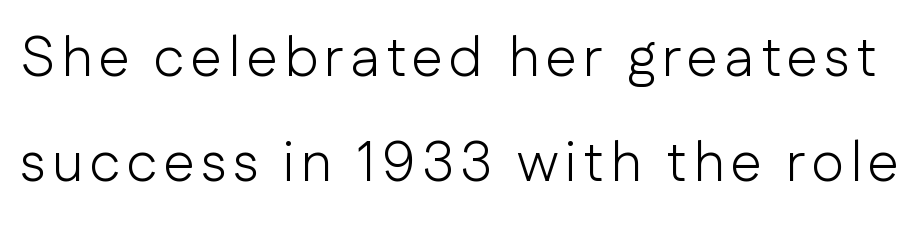
The image shows 56 px light sans-serif type, upright; set line spacing 1.87x, not underlined; low stroke contrast and a medium x-height.
